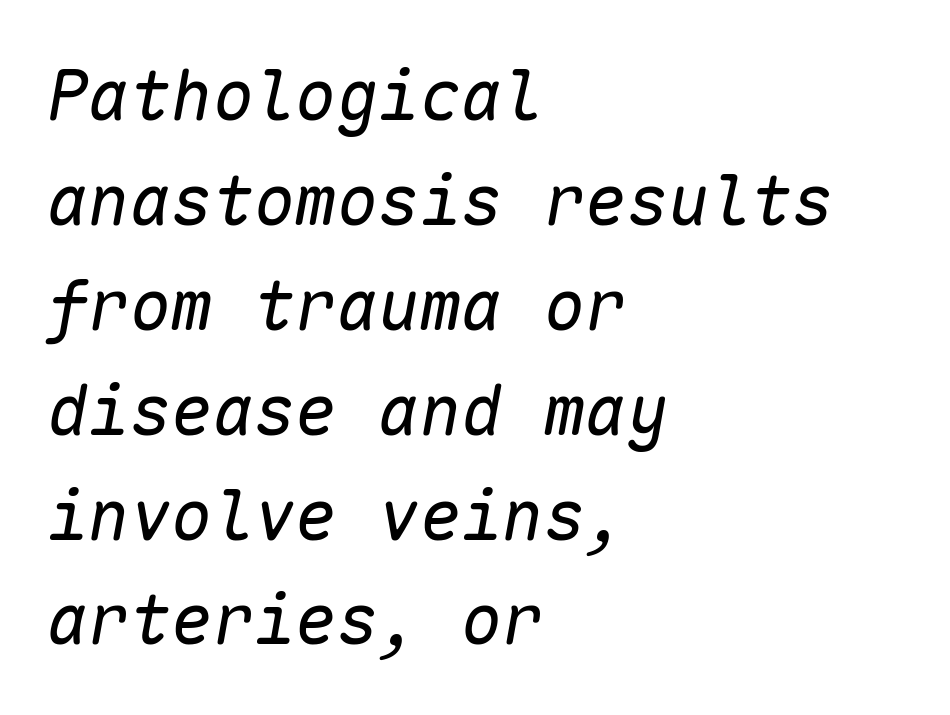
Q: Is the text bold? A: No.
Q: Is the text italic (slanted)? A: Yes, it leans right by about 10 degrees.
Q: Is the text underlined? A: No.
Q: How is the paragraph aligned? A: Left-aligned.
Q: Is the spacing between letters normal or unusually wide? A: Normal.
Q: Is the spacing between lines tight, normal or loose? A: Normal.
Q: Width (condensed, normal, or wide)? A: Normal.
Q: Stroke contrast? A: Low.
Q: x-height? A: Medium.
Q: Monospaced? A: Yes.
